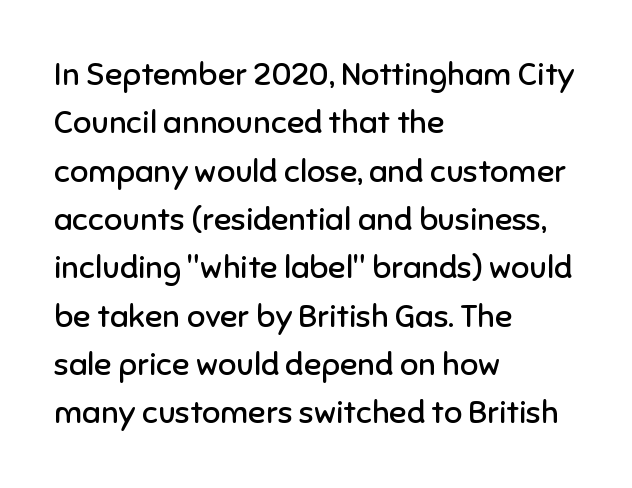
{"serif": "no", "italic": "no", "bold": "no", "weight": "regular", "width": "normal", "stroke_contrast": "low", "x_height": "medium", "monospaced": "no", "underline": "no", "align": "left", "line_spacing": "normal", "line_spacing_ratio": 1.51, "letter_spacing": "normal", "letter_spacing_em": 0.0, "glyph_px": 32}
